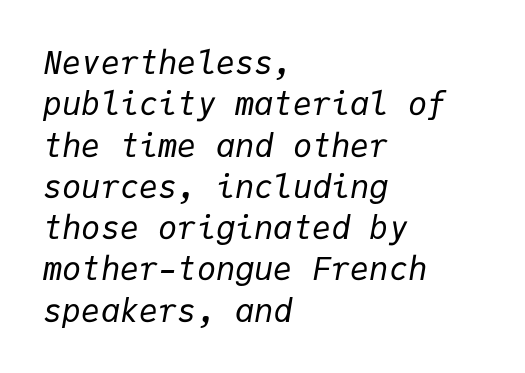
{"italic": "yes", "lean": "right", "slant_degrees": 9, "bold": "no", "weight": "regular", "width": "normal", "stroke_contrast": "low", "x_height": "medium", "monospaced": "yes", "underline": "no", "align": "left", "line_spacing": "normal", "line_spacing_ratio": 1.29, "letter_spacing": "normal", "letter_spacing_em": 0.0, "glyph_px": 32}
